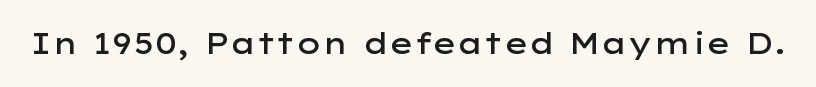
{"serif": "no", "italic": "no", "bold": "semi", "weight": "semibold", "width": "wide", "stroke_contrast": "low", "x_height": "medium", "monospaced": "no", "underline": "no", "letter_spacing": "normal", "letter_spacing_em": 0.0, "glyph_px": 29}
